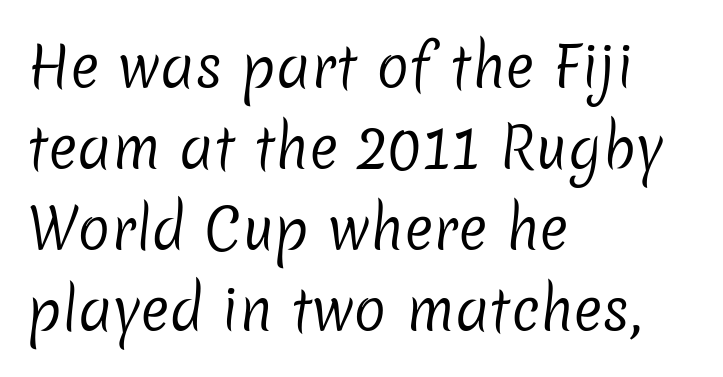
Weight: regular or lighter. Reading down the block, your eye returns to a fixed left position each line. A typesetter would label this face a sans. Is there much room between lines? A standard amount, neither cramped nor airy. Decoration check: the copy has no underline.
